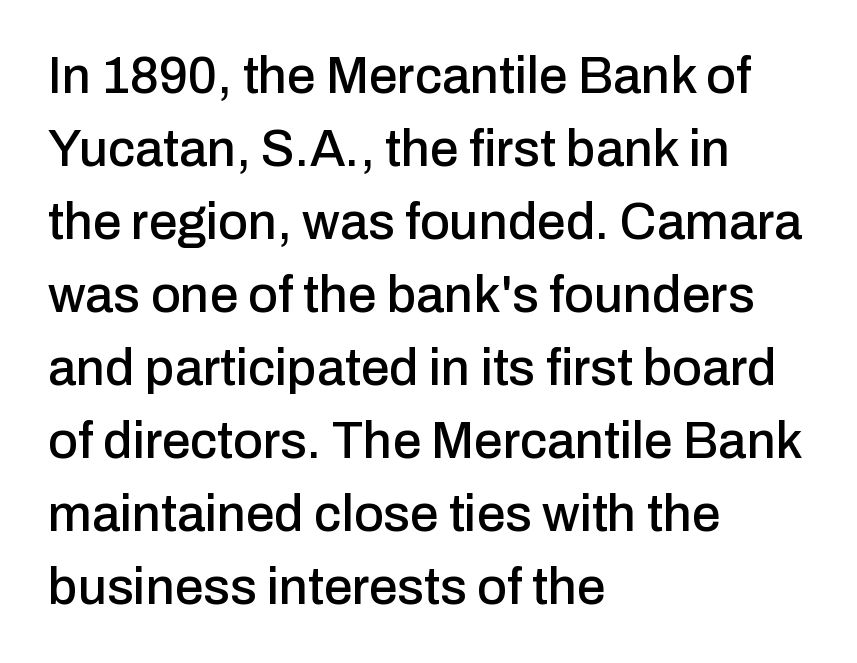
The image shows 51 px sans-serif type, upright; set left-aligned, normal line spacing (1.43x), normal letter spacing, not underlined; low stroke contrast and a medium x-height.
